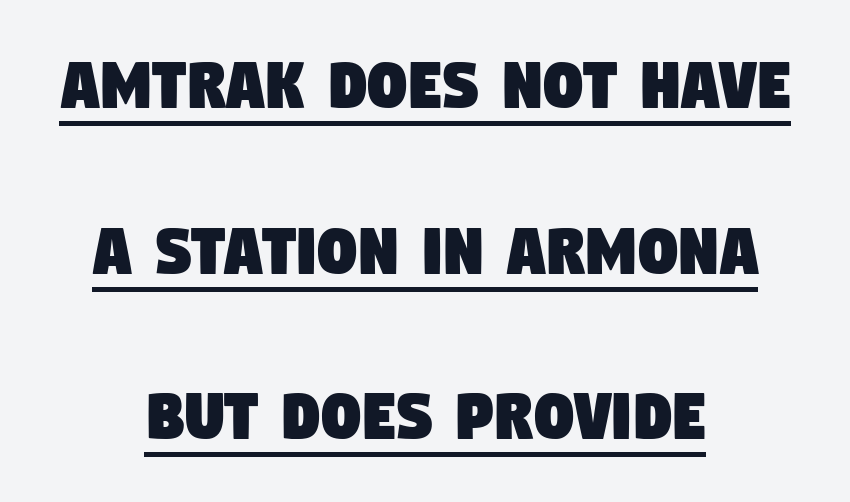
Q: Is the typeface a serif or a sans-serif typeface? A: Sans-serif.
Q: Is the text underlined? A: Yes.
Q: How is the paragraph aligned? A: Centered.
Q: Is the spacing between letters normal or unusually wide? A: Normal.
Q: Is the spacing between lines tight, normal or loose? A: Loose.
Q: Width (condensed, normal, or wide)? A: Condensed.
Q: Stroke contrast? A: Low.
Q: x-height? A: Large.
Q: Monospaced? A: No.
